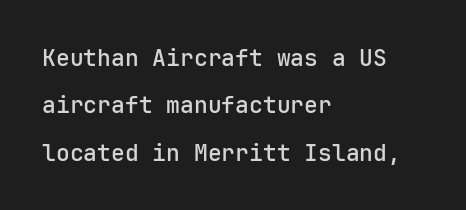
Q: Is the text bold? A: Semi-bold.
Q: Is the text italic (slanted)? A: No, it is upright.
Q: Is the text underlined? A: No.
Q: How is the paragraph aligned? A: Left-aligned.
Q: Is the spacing between letters normal or unusually wide? A: Normal.
Q: Is the spacing between lines tight, normal or loose? A: Loose.
